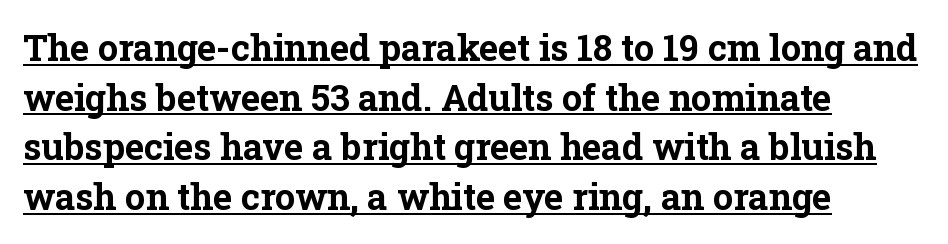
The image shows 36 px bold serif type, upright; set left-aligned, normal line spacing (1.38x), normal letter spacing, underlined; low stroke contrast and a medium x-height.
